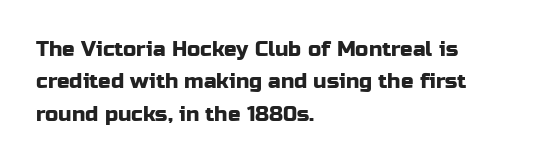
The image shows 21 px text type, upright; set left-aligned, normal line spacing (1.54x), normal letter spacing, not underlined.
